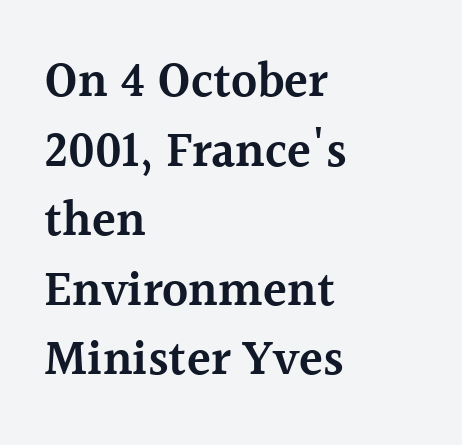
The rendering uses a semibold face; strokes are thickened but not to full bold. These lines were composed using upright roman letters. A typesetter would label this face a serif. Leading matches the norm, producing a regular column. The baseline area is clear. Letter spacing: default.
